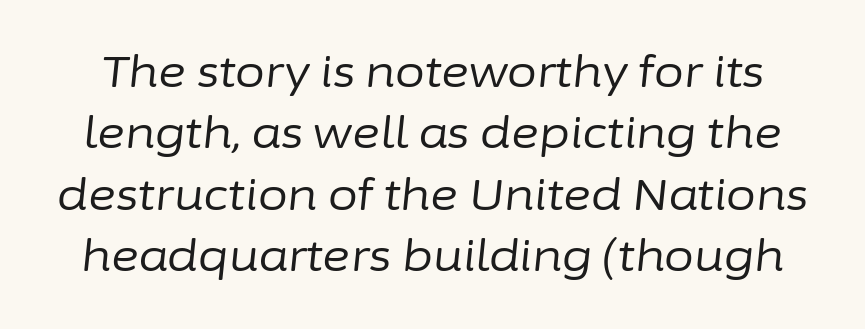
Designer's note — italics engaged. The words here are not underlined. No heavy texture on the line: the type isn't bold. Characters follow at the spacing the type designer built in. Horizontal bands of white between lines are of average thickness.
